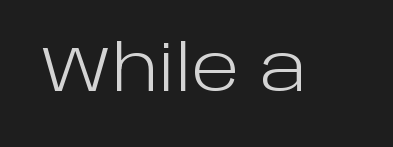
The gap between lines stays unmarked. No chunkiness to these letters — they're not bold. The letters sit at their default tracking, neither squeezed nor spread. A roman cut, with each character standing at attention. Examine the stroke ends and you'll find no serifs. Here the designer chose a conventional face with non-uniform glyph widths.
